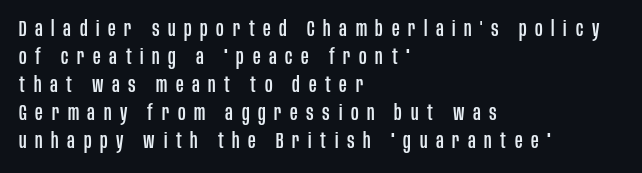
Honestly, the row spacing looks completely unremarkable. Words appear elongated and porous because spacing is wide. Line beginnings align vertically; line endings do not. The area under the type is left untouched.
